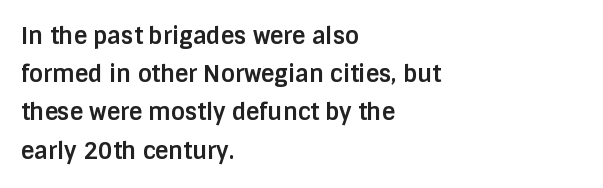
Q: Is the text bold? A: Yes.
Q: Is the text italic (slanted)? A: No, it is upright.
Q: Is the text underlined? A: No.
Q: How is the paragraph aligned? A: Left-aligned.
Q: Is the spacing between letters normal or unusually wide? A: Normal.
Q: Is the spacing between lines tight, normal or loose? A: Normal.
